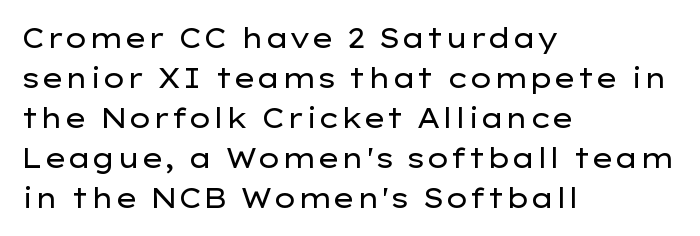
Italic: no, the glyphs are upright roman. Observe the ordinary spacing: letters are neighbours, not strangers. Line spacing here is normal. The zone under the glyphs is completely vacant. These lines stack with their left ends in a neat column.
